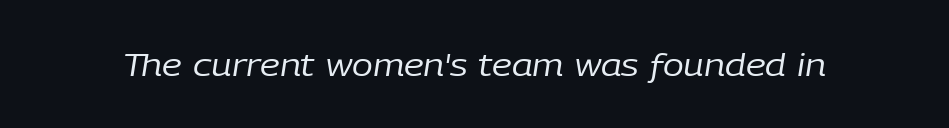
Nobody touched the tracking dial on this one. The letters are slanted; this is an italic face. Each row of text sits above clean, open space. The face looks like a standard text weight, possibly lighter. Each letter keeps its own natural width here, so spacing adapts to shape.
